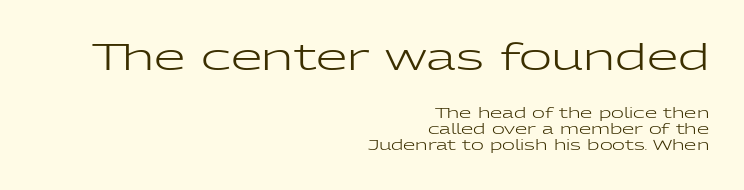
Top chunk: large. Bottom chunk: small. The passage shown is not underscored anywhere. In terms of leading, this rendering errs on the cramped side. The face looks like a standard text weight, possibly lighter. A roman cut, with each character standing at attention. Regarding serifs, this sample does without them.
